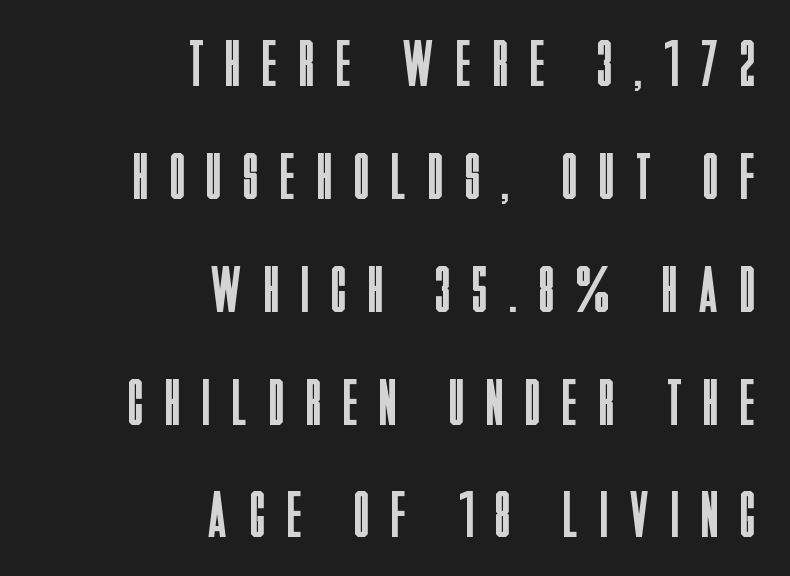
Q: Is the text bold? A: No.
Q: Is the text italic (slanted)? A: No, it is upright.
Q: Is the typeface a serif or a sans-serif typeface? A: Sans-serif.
Q: Is the text underlined? A: No.
Q: How is the paragraph aligned? A: Right-aligned.
Q: Is the spacing between letters normal or unusually wide? A: Unusually wide.
Q: Width (condensed, normal, or wide)? A: Condensed.
Q: Stroke contrast? A: Low.
Q: x-height? A: Large.
Q: Monospaced? A: No.
